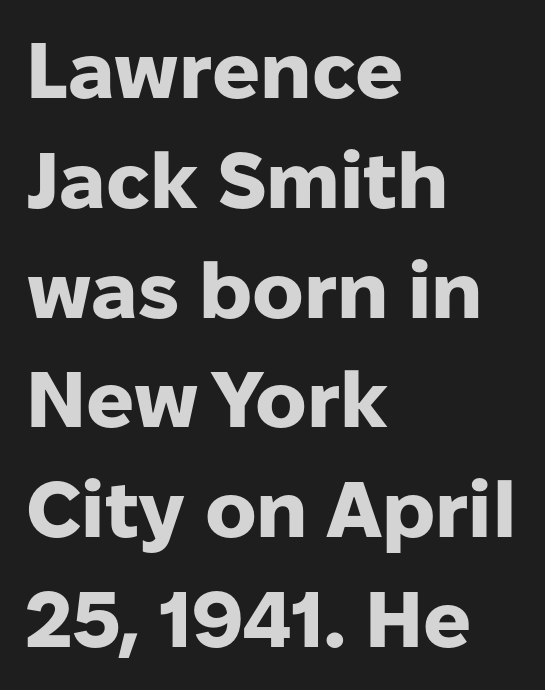
The image shows 79 px heavy sans-serif type, upright; set left-aligned, normal line spacing (1.39x), normal letter spacing, not underlined; low stroke contrast and a medium x-height.
